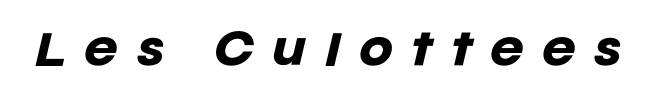
Q: Is the text bold? A: Yes.
Q: Is the text italic (slanted)? A: Yes, it leans right by about 12 degrees.
Q: Is the text underlined? A: No.
Q: Is the spacing between letters normal or unusually wide? A: Unusually wide.
Q: Width (condensed, normal, or wide)? A: Normal.
Q: Stroke contrast? A: Low.
Q: x-height? A: Large.
Q: Monospaced? A: No.
